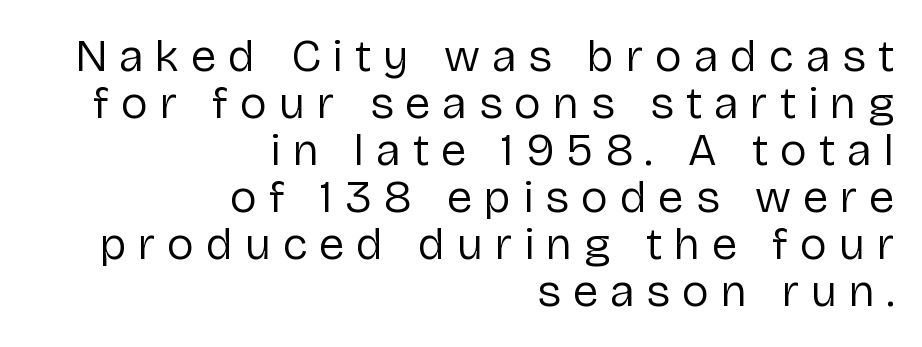
The image shows 46 px regular-weight sans-serif type, upright; set right-aligned, tight line spacing (1.02x), unusually wide letter spacing (+0.26 em), not underlined; low stroke contrast and a medium x-height.
